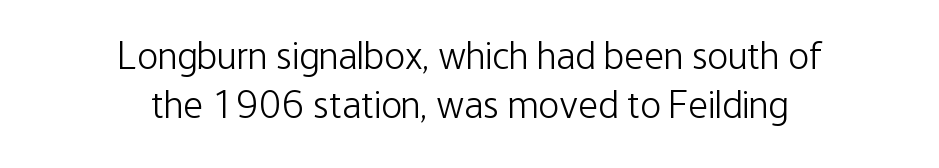
Q: Is the text bold? A: No.
Q: Is the text italic (slanted)? A: No, it is upright.
Q: Is the typeface a serif or a sans-serif typeface? A: Sans-serif.
Q: Is the text underlined? A: No.
Q: How is the paragraph aligned? A: Centered.
Q: Is the spacing between letters normal or unusually wide? A: Normal.
Q: Is the spacing between lines tight, normal or loose? A: Normal.
Q: Width (condensed, normal, or wide)? A: Condensed.
Q: Stroke contrast? A: Low.
Q: x-height? A: Medium.
Q: Monospaced? A: No.
